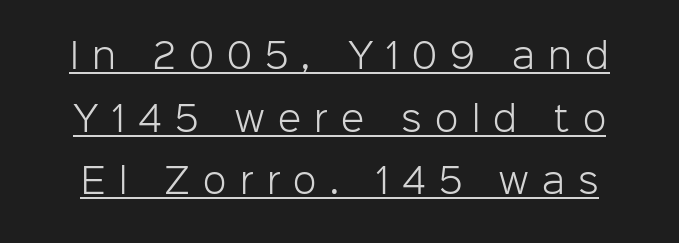
Q: Is the text bold? A: No.
Q: Is the text italic (slanted)? A: No, it is upright.
Q: Is the typeface a serif or a sans-serif typeface? A: Sans-serif.
Q: Is the text underlined? A: Yes.
Q: Is the spacing between letters normal or unusually wide? A: Unusually wide.
Q: Width (condensed, normal, or wide)? A: Normal.
Q: Stroke contrast? A: Low.
Q: x-height? A: Medium.
Q: Monospaced? A: No.
